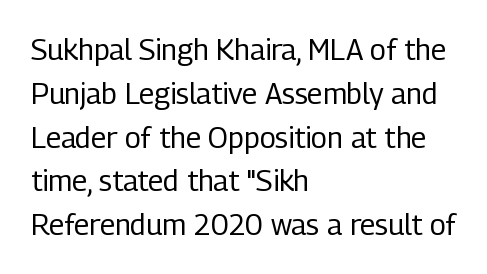
The image shows 29 px regular-weight, condensed sans-serif type, upright; set left-aligned, normal line spacing (1.51x), normal letter spacing, not underlined; low stroke contrast and a medium x-height.
